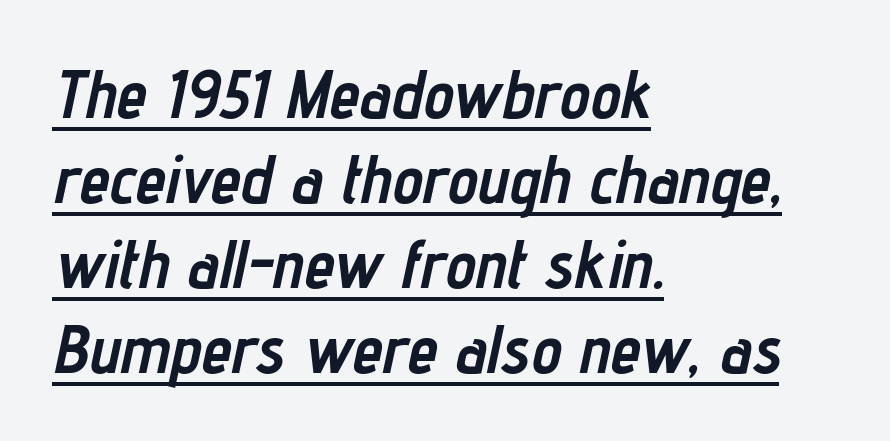
Spacing between characters is what you'd get straight out of the box. Varying glyph widths throughout — classic text-font behaviour. Is there an underline? Yes — a line sits under the letters. The designer left line spacing at the default. Does the weight exceed regular? Yes, all the way to bold.
